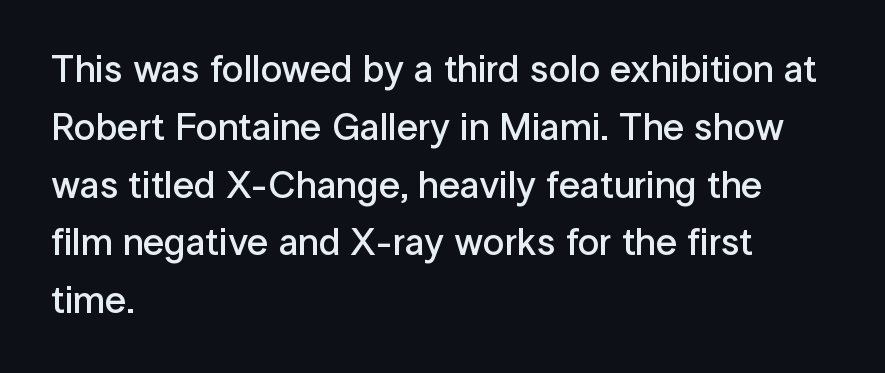
Varying glyph widths throughout — classic text-font behaviour. Posture: straight, roman, zero tilt. Clear beneath every line of the passage. Notice how descenders clear the ascenders below comfortably — that's standard leading.
